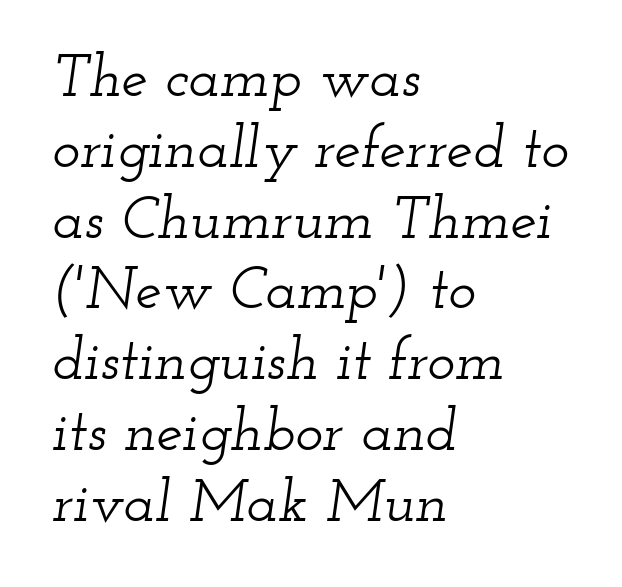
The image shows 59 px wide serif type, italic (leaning right); set left-aligned, line spacing 1.2x, normal letter spacing, not underlined; low stroke contrast and a small x-height.
